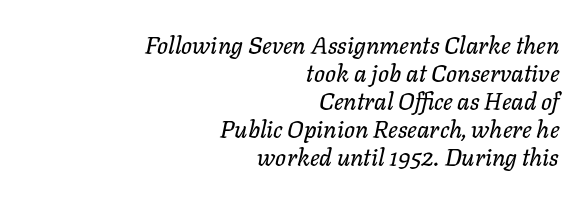
{"italic": "yes", "lean": "right", "slant_degrees": 11, "underline": "no", "align": "right", "line_spacing_ratio": 1.17, "letter_spacing": "normal", "letter_spacing_em": 0.0, "glyph_px": 24}
